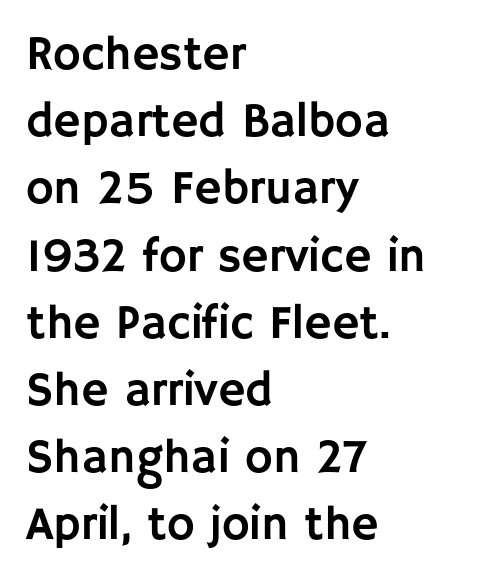
Q: Is the text italic (slanted)? A: No, it is upright.
Q: Is the typeface a serif or a sans-serif typeface? A: Sans-serif.
Q: Is the text underlined? A: No.
Q: How is the paragraph aligned? A: Left-aligned.
Q: Is the spacing between letters normal or unusually wide? A: Normal.
Q: Is the spacing between lines tight, normal or loose? A: Normal.
Q: Width (condensed, normal, or wide)? A: Normal.
Q: Stroke contrast? A: Low.
Q: x-height? A: Large.
Q: Monospaced? A: No.
